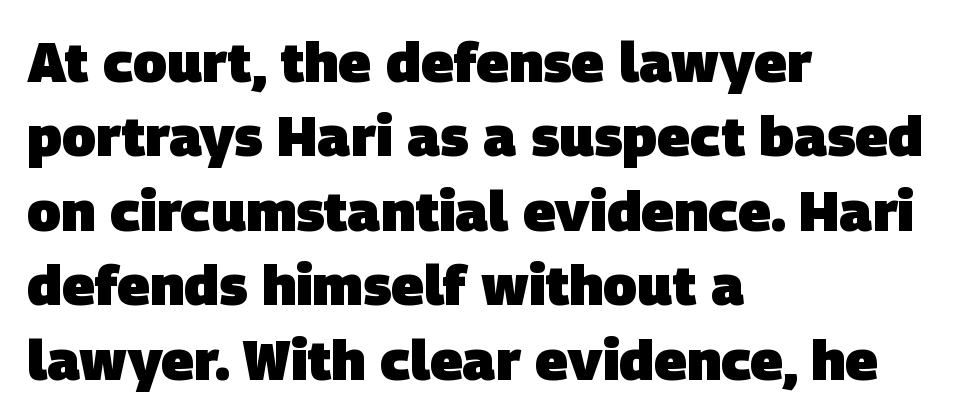
The rendering uses a moderate line-height, typical for paragraphs. Each line starts at the same left margin while the right side varies. Nobody drew a line under any word here. Heft: maximum for text — a bold. These lines keep a tight, regular rhythm from letter to letter. Note the varied advance widths — an 'i' is clearly narrower than an 'm'.
